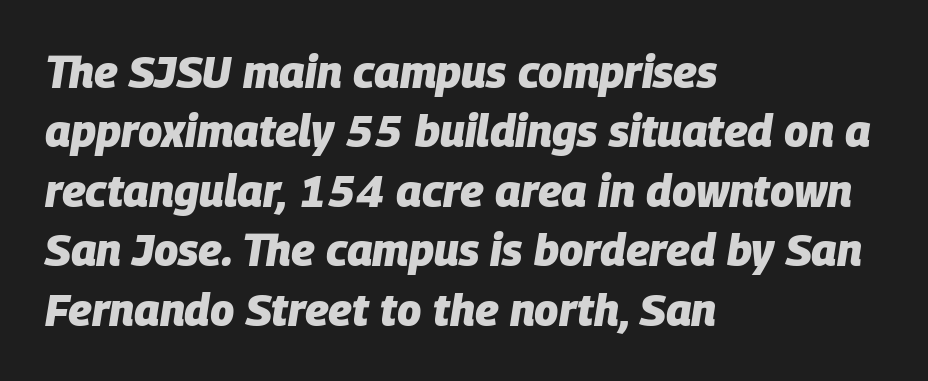
The image shows 44 px heavy type, italic (leaning right); set left-aligned, normal line spacing (1.35x), normal letter spacing, not underlined; low stroke contrast and a large x-height.
